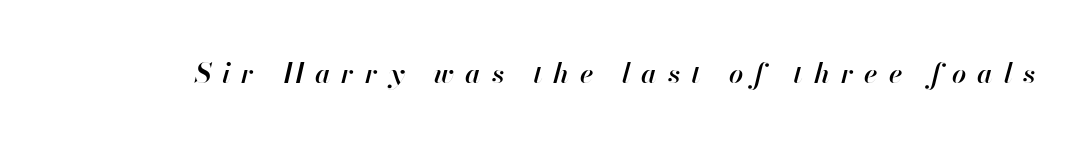
The image shows 28 px semibold type, italic (leaning right); set unusually wide letter spacing (+0.39 em), not underlined; high stroke contrast and a small x-height.
